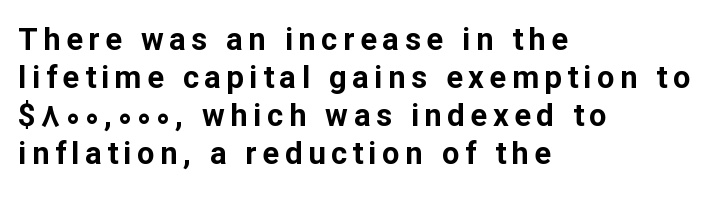
{"serif": "no", "italic": "no", "bold": "yes", "weight": "bold", "width": "normal", "stroke_contrast": "low", "x_height": "medium", "monospaced": "no", "underline": "no", "align": "left", "line_spacing_ratio": 1.23, "glyph_px": 31}
